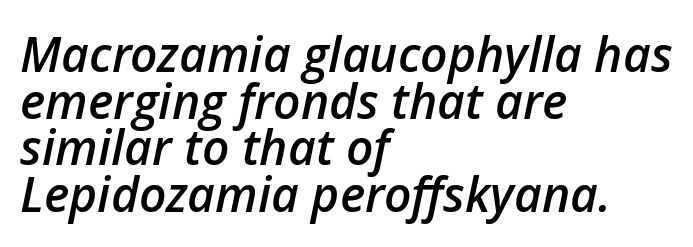
Q: Is the text bold? A: Semi-bold.
Q: Is the text italic (slanted)? A: Yes, it leans right by about 12 degrees.
Q: Is the text underlined? A: No.
Q: How is the paragraph aligned? A: Left-aligned.
Q: Is the spacing between letters normal or unusually wide? A: Normal.
Q: Is the spacing between lines tight, normal or loose? A: Tight.
Q: Width (condensed, normal, or wide)? A: Normal.
Q: Stroke contrast? A: Low.
Q: x-height? A: Medium.
Q: Monospaced? A: No.
